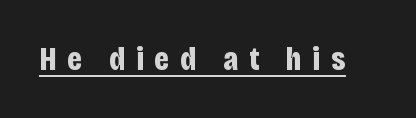
Q: Is the text bold? A: Yes.
Q: Is the text italic (slanted)? A: No, it is upright.
Q: Is the typeface a serif or a sans-serif typeface? A: Sans-serif.
Q: Is the text underlined? A: Yes.
Q: Is the spacing between letters normal or unusually wide? A: Unusually wide.
Q: Width (condensed, normal, or wide)? A: Condensed.
Q: Stroke contrast? A: Low.
Q: x-height? A: Large.
Q: Monospaced? A: No.
